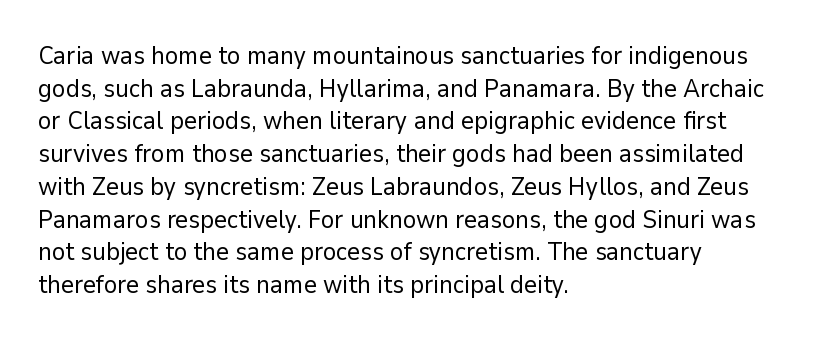
What's the leading like? Ordinary, nothing unusual. The passage shown has conventional tracking throughout. The typography opts for an upright posture over an oblique one. The passage is arranged the way most books set body copy — flush left.
